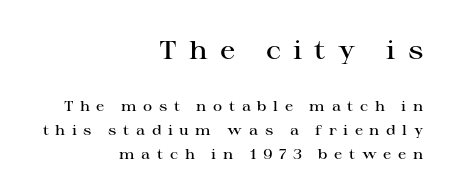
The image shows 26 px text type, upright; set right-aligned, normal line spacing (1.68x), unusually wide letter spacing (+0.47 em), not underlined; the first (top) block is 1.86x larger.
